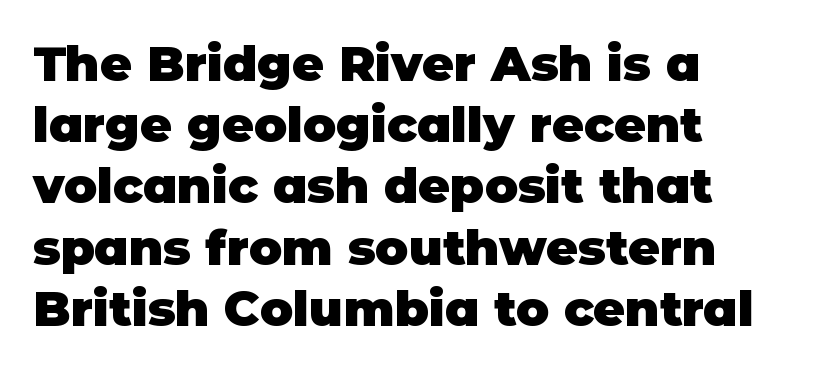
Q: Is the text bold? A: Yes.
Q: Is the text italic (slanted)? A: No, it is upright.
Q: Is the typeface a serif or a sans-serif typeface? A: Sans-serif.
Q: Is the text underlined? A: No.
Q: How is the paragraph aligned? A: Left-aligned.
Q: Is the spacing between letters normal or unusually wide? A: Normal.
Q: Is the spacing between lines tight, normal or loose? A: Normal.
Q: Width (condensed, normal, or wide)? A: Normal.
Q: Stroke contrast? A: Low.
Q: x-height? A: Large.
Q: Monospaced? A: No.
